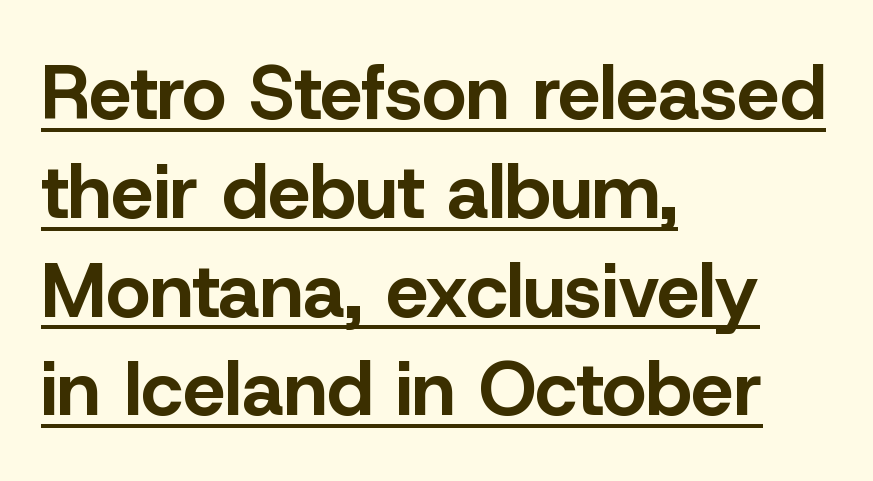
Q: Is the text bold? A: Yes.
Q: Is the text italic (slanted)? A: No, it is upright.
Q: Is the typeface a serif or a sans-serif typeface? A: Sans-serif.
Q: Is the text underlined? A: Yes.
Q: How is the paragraph aligned? A: Left-aligned.
Q: Is the spacing between letters normal or unusually wide? A: Normal.
Q: Is the spacing between lines tight, normal or loose? A: Normal.
Q: Width (condensed, normal, or wide)? A: Normal.
Q: Stroke contrast? A: Low.
Q: x-height? A: Medium.
Q: Monospaced? A: No.
